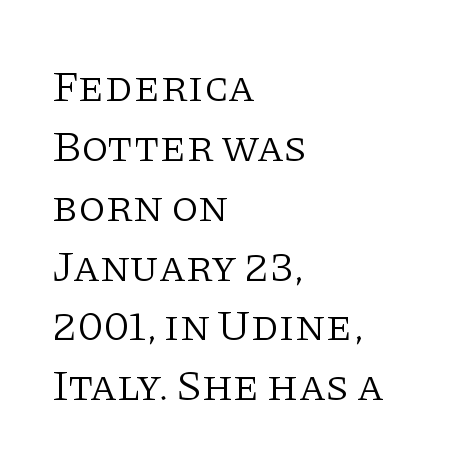
No extra tracking has been applied to these lines. Yep, those are serifs on the letters. Line starts are locked; line ends wander. Reading down the column, the eye jumps a familiar distance to each next line. The space directly below the letters is spotless.
